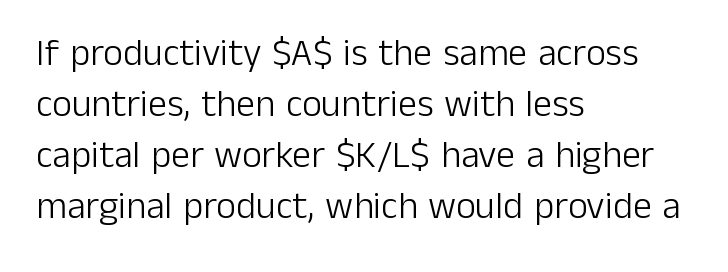
Q: Is the text bold? A: No.
Q: Is the text italic (slanted)? A: No, it is upright.
Q: Is the typeface a serif or a sans-serif typeface? A: Sans-serif.
Q: Is the text underlined? A: No.
Q: How is the paragraph aligned? A: Left-aligned.
Q: Is the spacing between letters normal or unusually wide? A: Normal.
Q: Is the spacing between lines tight, normal or loose? A: Normal.
Q: Width (condensed, normal, or wide)? A: Normal.
Q: Stroke contrast? A: Low.
Q: x-height? A: Medium.
Q: Monospaced? A: No.
